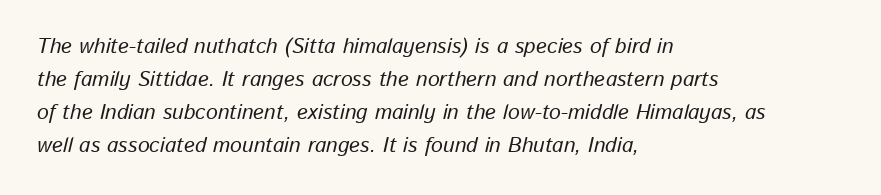
{"italic": "yes", "lean": "right", "slant_degrees": 13, "underline": "no", "align": "left", "line_spacing": "normal", "line_spacing_ratio": 1.57, "letter_spacing": "normal", "letter_spacing_em": 0.0, "glyph_px": 21}
